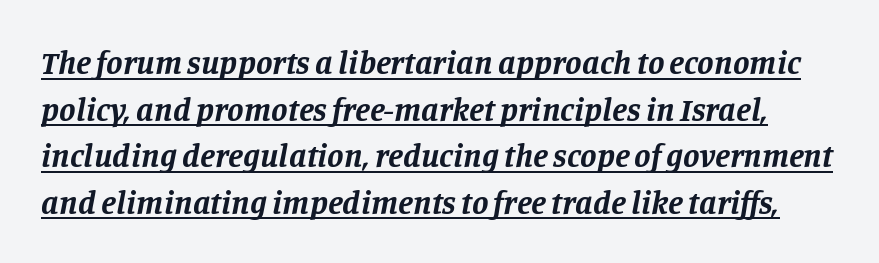
Q: Is the text bold? A: Yes.
Q: Is the text italic (slanted)? A: Yes, it leans right by about 11 degrees.
Q: Is the typeface a serif or a sans-serif typeface? A: Serif.
Q: Is the text underlined? A: Yes.
Q: Is the spacing between letters normal or unusually wide? A: Normal.
Q: Is the spacing between lines tight, normal or loose? A: Normal.
Q: Width (condensed, normal, or wide)? A: Normal.
Q: Stroke contrast? A: Low.
Q: x-height? A: Large.
Q: Monospaced? A: No.
